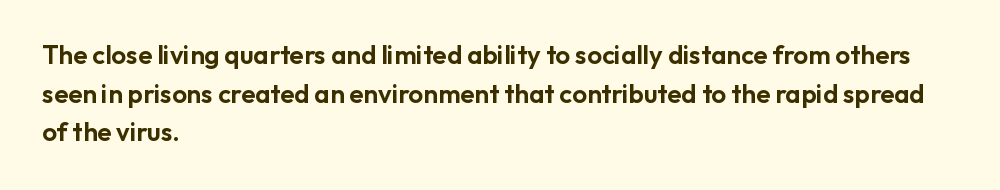
Q: Is the text italic (slanted)? A: No, it is upright.
Q: Is the text underlined? A: No.
Q: How is the paragraph aligned? A: Left-aligned.
Q: Is the spacing between letters normal or unusually wide? A: Normal.
Q: Is the spacing between lines tight, normal or loose? A: Normal.
